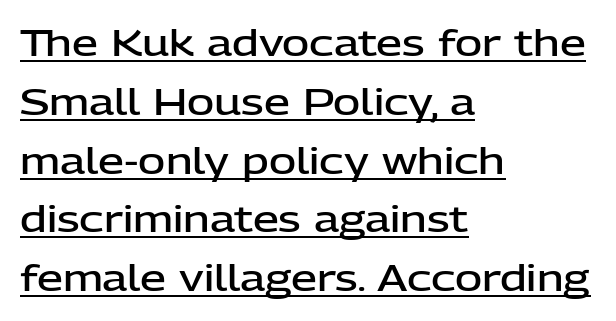
The image shows 37 px semibold sans-serif type, upright; set left-aligned, normal line spacing (1.59x), normal letter spacing, underlined; low stroke contrast and a medium x-height.
